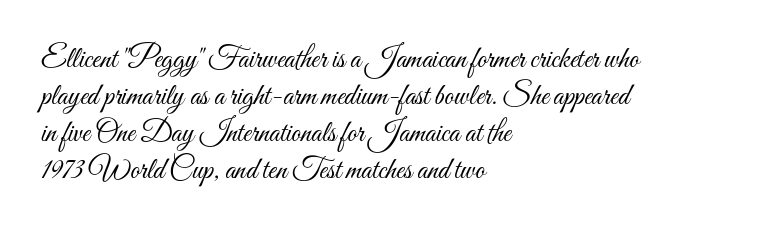
Q: Is the text bold? A: No.
Q: Is the text italic (slanted)? A: Yes.
Q: Is the text underlined? A: No.
Q: How is the paragraph aligned? A: Left-aligned.
Q: Is the spacing between letters normal or unusually wide? A: Normal.
Q: Width (condensed, normal, or wide)? A: Condensed.
Q: Stroke contrast? A: Medium.
Q: x-height? A: Small.
Q: Monospaced? A: No.
